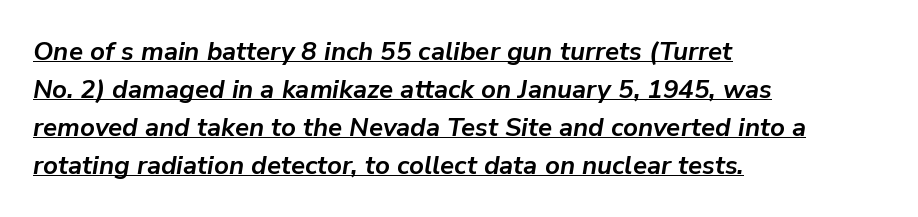
The image shows 26 px bold type, italic (leaning right); set left-aligned, normal line spacing (1.46x), normal letter spacing, underlined.
